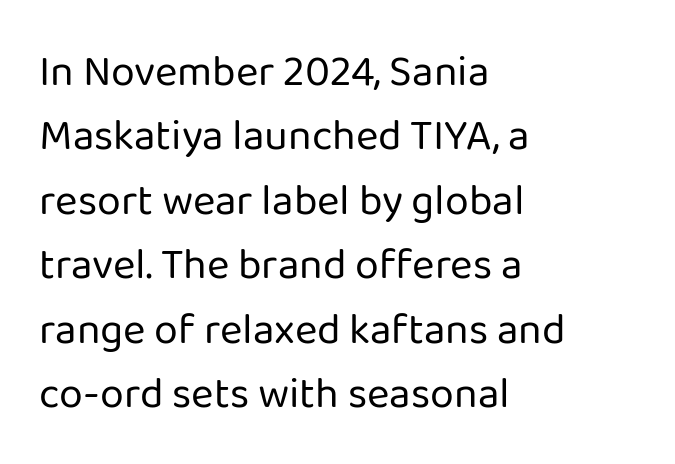
The image shows 43 px regular-weight sans-serif type, upright; set left-aligned, normal line spacing (1.5x), normal letter spacing, not underlined; low stroke contrast and a medium x-height.
